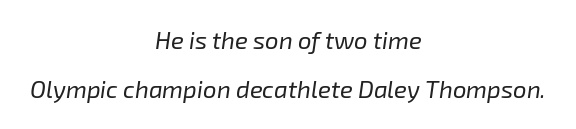
Decoration check: the copy has no underline. An italicized treatment has been applied to the whole sample. Short note: letters normally spaced. Is this a heavy cut? Hardly; it is regular or lighter. The vertical gap from one line to the next is large. The rendering positions every line midway between the sides.
